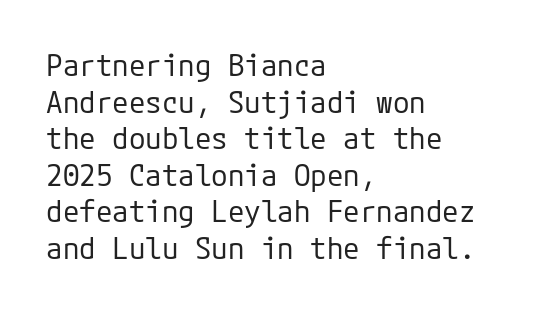
Vertical strokes here are truly vertical. Teacher's note: observe the even left margin — that is flush-left alignment. Any mark beneath the type? The region is blank. You can tell from the bare stems that sans-serif type was used. The face looks like a standard text weight, possibly lighter. Words appear dense and cohesive because spacing is normal.
